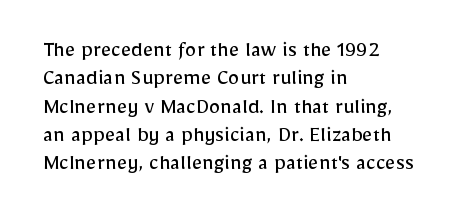
The image shows 23 px text type, upright; set left-aligned, line spacing 1.23x, normal letter spacing, not underlined.
